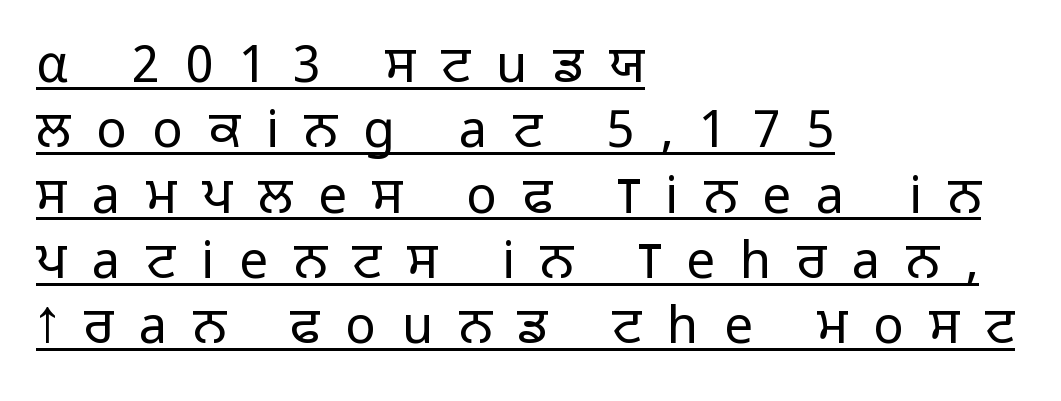
Each stroke keeps to a modest, everyday thickness or less. Substantial extra tracking has been applied to these lines. The lettering holds an erect, upright posture throughout. The rendering uses the underline text-decoration. Spacing verdict: proportional, widths tailored to each character.
